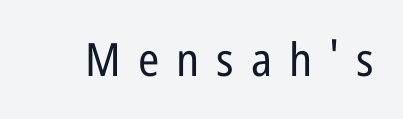
The strip under each line holds only bare page. Spacing verdict: proportional, widths tailored to each character. The letters are spread apart with noticeably loose tracking. Quick note: not italic, upright. This rendering employs a face without finishing strokes, i.e., a sans-serif.
